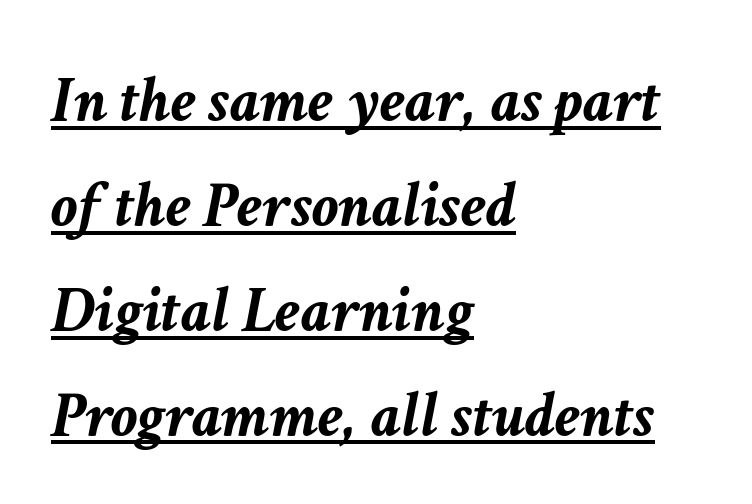
Q: Is the text bold? A: Yes.
Q: Is the text italic (slanted)? A: Yes, it leans right by about 11 degrees.
Q: Is the text underlined? A: Yes.
Q: How is the paragraph aligned? A: Left-aligned.
Q: Is the spacing between letters normal or unusually wide? A: Normal.
Q: Is the spacing between lines tight, normal or loose? A: Normal.
Q: Width (condensed, normal, or wide)? A: Normal.
Q: Stroke contrast? A: Low.
Q: x-height? A: Medium.
Q: Monospaced? A: No.
